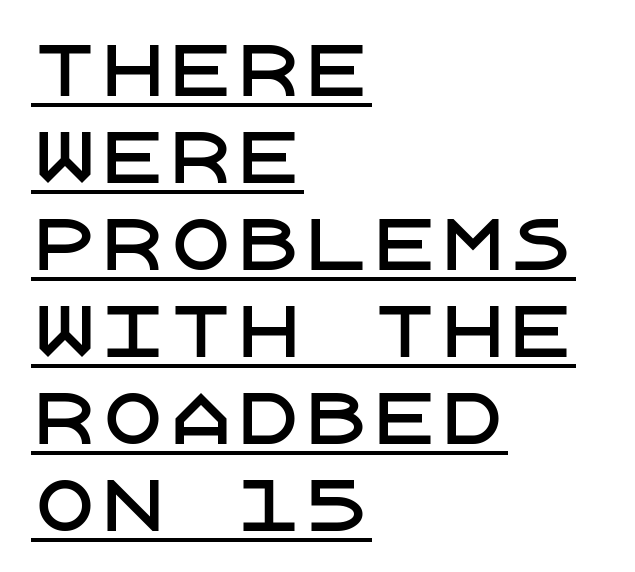
Q: Is the text italic (slanted)? A: No, it is upright.
Q: Is the typeface a serif or a sans-serif typeface? A: Sans-serif.
Q: Is the text underlined? A: Yes.
Q: How is the paragraph aligned? A: Left-aligned.
Q: Is the spacing between letters normal or unusually wide? A: Normal.
Q: Is the spacing between lines tight, normal or loose? A: Normal.
Q: Width (condensed, normal, or wide)? A: Normal.
Q: Stroke contrast? A: Low.
Q: x-height? A: Large.
